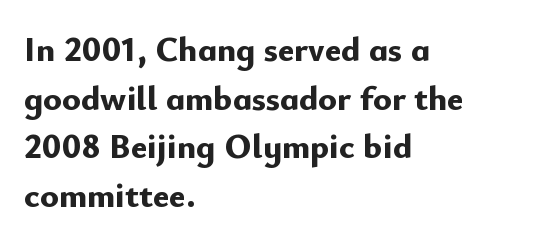
The image shows 35 px bold sans-serif type, upright; set left-aligned, normal line spacing (1.39x), normal letter spacing, not underlined; low stroke contrast and a small x-height.
